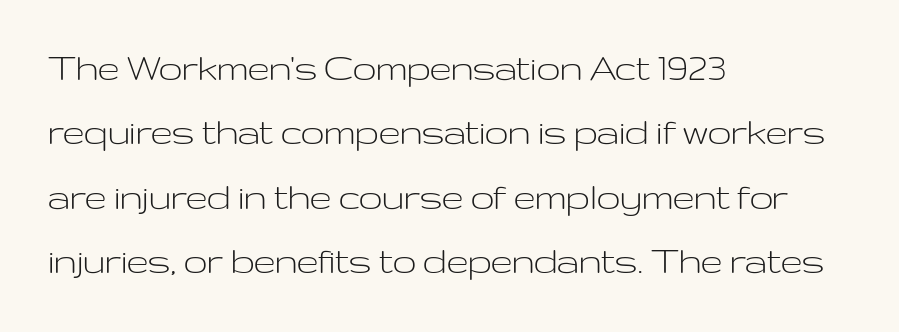
Unmarked baselines from the first word to the last. Spacing verdict: proportional, widths tailored to each character. Is the block centered? No — it sits flush against the left margin. The vertical gap from one line to the next is medium. Heft: none added — not bold.
